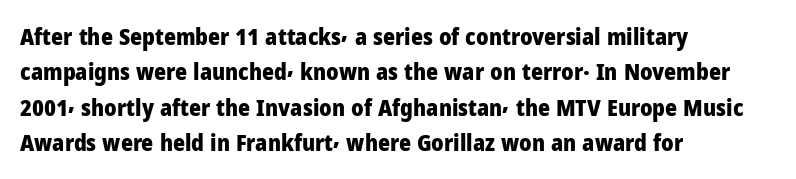
The image shows 23 px bold type, upright; set left-aligned, normal line spacing (1.54x), normal letter spacing, not underlined.
